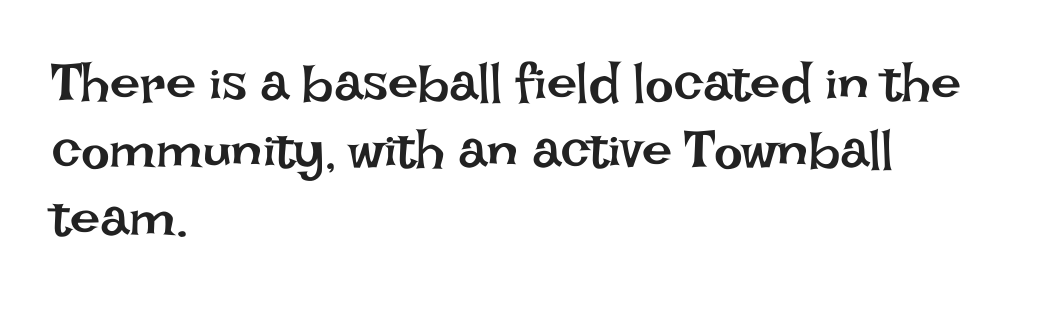
Q: Is the text bold? A: No.
Q: Is the text italic (slanted)? A: No, it is upright.
Q: Is the text underlined? A: No.
Q: How is the paragraph aligned? A: Left-aligned.
Q: Is the spacing between letters normal or unusually wide? A: Normal.
Q: Is the spacing between lines tight, normal or loose? A: Normal.
Q: Width (condensed, normal, or wide)? A: Normal.
Q: Stroke contrast? A: Low.
Q: x-height? A: Large.
Q: Monospaced? A: No.
